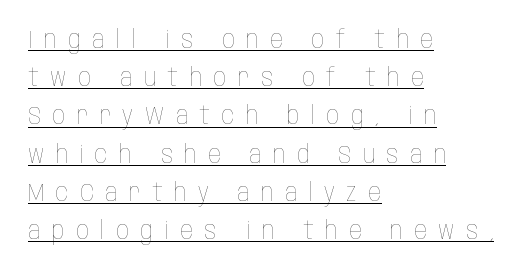
{"italic": "no", "bold": "no", "underline": "yes", "align": "left", "line_spacing": "normal", "line_spacing_ratio": 1.53, "letter_spacing": "wide", "letter_spacing_em": 0.46, "glyph_px": 25}
